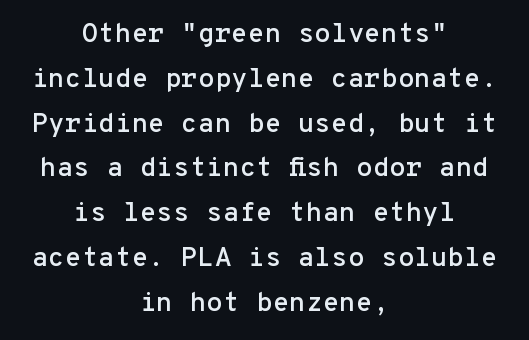
{"italic": "no", "underline": "no", "align": "center", "line_spacing": "normal", "line_spacing_ratio": 1.66, "letter_spacing": "normal", "letter_spacing_em": 0.0, "glyph_px": 27}
